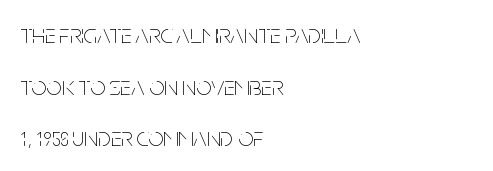
Q: Is the text bold? A: No.
Q: Is the text italic (slanted)? A: No, it is upright.
Q: Is the text underlined? A: No.
Q: How is the paragraph aligned? A: Left-aligned.
Q: Is the spacing between letters normal or unusually wide? A: Normal.
Q: Is the spacing between lines tight, normal or loose? A: Loose.
